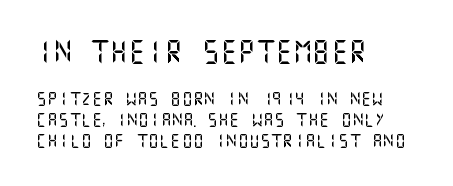
The image shows 23 px text type, upright; set left-aligned, normal line spacing (1.5x), normal letter spacing, not underlined; the first (top) block is 1.64x larger.
